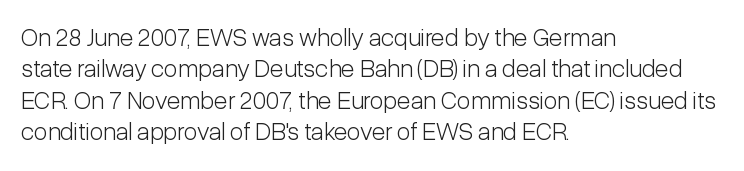
The image shows 25 px text type, upright; set left-aligned, normal line spacing (1.26x), normal letter spacing, not underlined.
